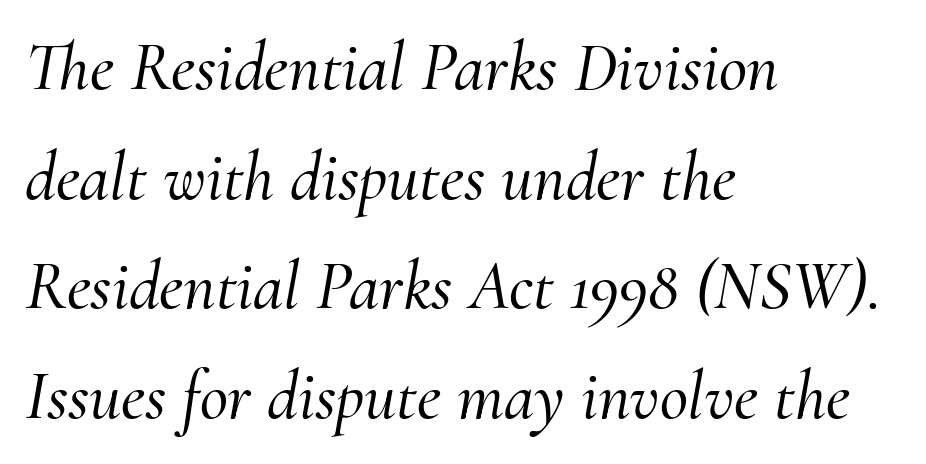
{"serif": "yes", "italic": "yes", "lean": "right", "slant_degrees": 10, "width": "normal", "stroke_contrast": "medium", "x_height": "small", "monospaced": "no", "underline": "no", "align": "left", "line_spacing": "normal", "line_spacing_ratio": 1.59, "letter_spacing": "normal", "letter_spacing_em": 0.0, "glyph_px": 69}
